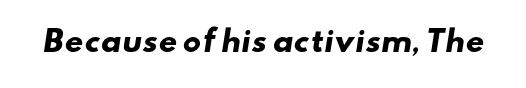
The image shows 29 px heavy, wide sans-serif type; set normal letter spacing, not underlined; low stroke contrast and a small x-height.
